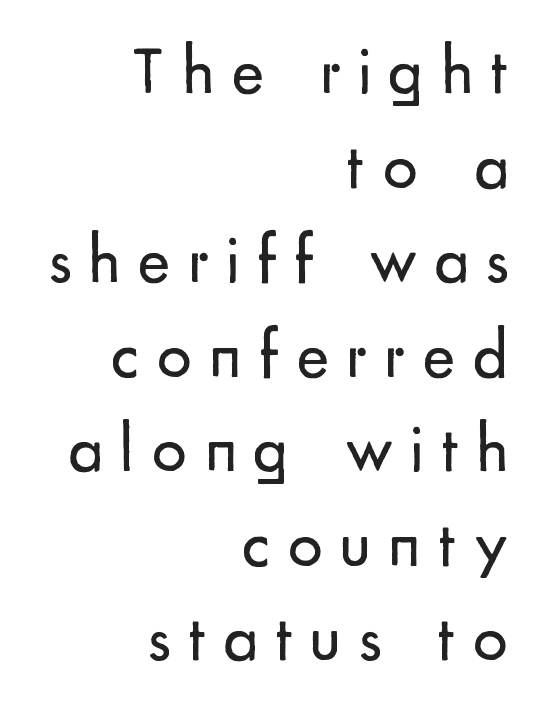
{"serif": "no", "italic": "no", "bold": "no", "weight": "regular", "width": "normal", "stroke_contrast": "low", "x_height": "small", "monospaced": "no", "underline": "no", "align": "right", "line_spacing": "normal", "line_spacing_ratio": 1.37, "letter_spacing": "wide", "letter_spacing_em": 0.25, "glyph_px": 69}
